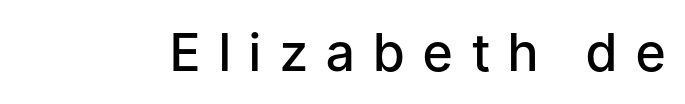
{"serif": "no", "italic": "no", "bold": "semi", "weight": "semibold", "width": "normal", "stroke_contrast": "low", "x_height": "medium", "monospaced": "no", "underline": "no", "letter_spacing": "wide", "letter_spacing_em": 0.36, "glyph_px": 52}
